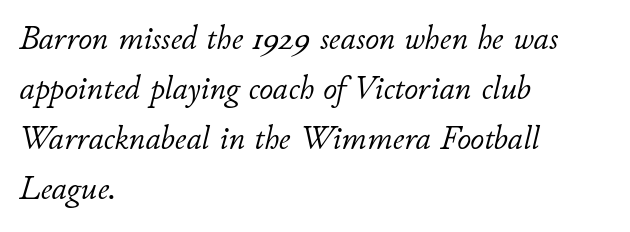
{"italic": "yes", "lean": "right", "slant_degrees": 11, "bold": "no", "weight": "light", "width": "normal", "stroke_contrast": "low", "x_height": "small", "monospaced": "no", "underline": "no", "align": "left", "line_spacing": "normal", "line_spacing_ratio": 1.47, "letter_spacing": "normal", "letter_spacing_em": 0.0, "glyph_px": 34}
